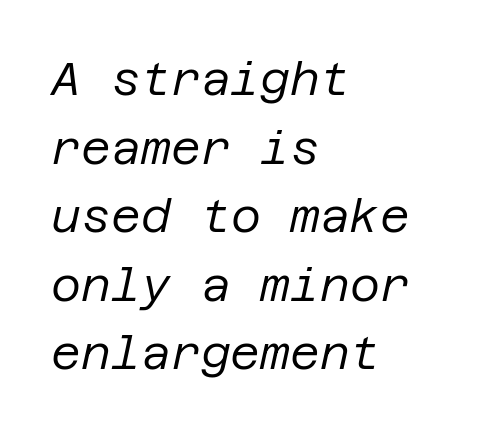
Q: Is the text bold? A: No.
Q: Is the text italic (slanted)? A: Yes, it leans right by about 12 degrees.
Q: Is the text underlined? A: No.
Q: How is the paragraph aligned? A: Left-aligned.
Q: Is the spacing between letters normal or unusually wide? A: Normal.
Q: Is the spacing between lines tight, normal or loose? A: Normal.
Q: Width (condensed, normal, or wide)? A: Normal.
Q: Stroke contrast? A: Low.
Q: x-height? A: Large.
